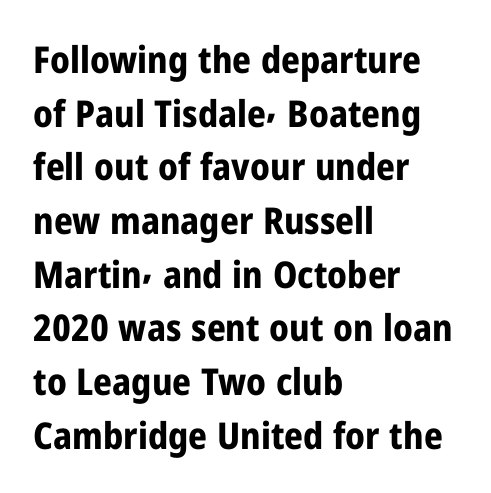
The image shows 37 px bold, condensed sans-serif type, upright; set left-aligned, normal line spacing (1.45x), normal letter spacing, not underlined; low stroke contrast and a medium x-height.
